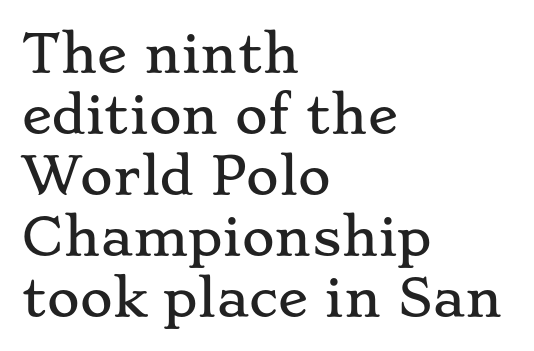
Q: Is the text italic (slanted)? A: No, it is upright.
Q: Is the typeface a serif or a sans-serif typeface? A: Serif.
Q: Is the text underlined? A: No.
Q: How is the paragraph aligned? A: Left-aligned.
Q: Is the spacing between letters normal or unusually wide? A: Normal.
Q: Width (condensed, normal, or wide)? A: Wide.
Q: Stroke contrast? A: Low.
Q: x-height? A: Small.
Q: Monospaced? A: No.
